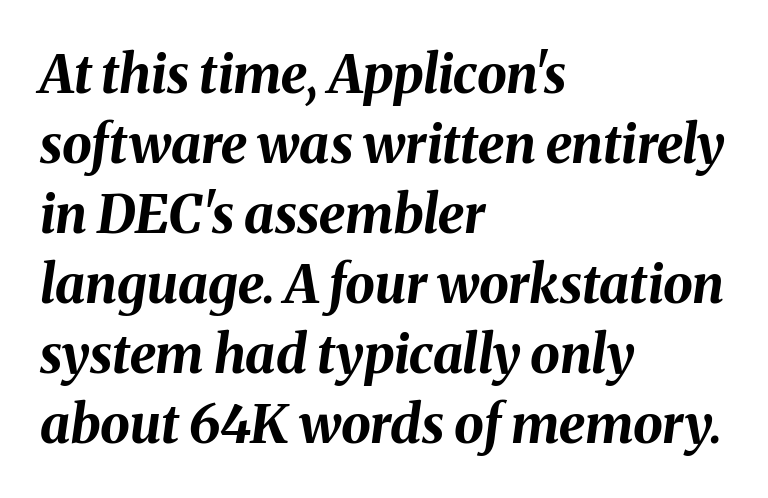
The image shows 53 px bold type, italic (leaning right); set left-aligned, normal line spacing (1.32x), normal letter spacing, not underlined; medium stroke contrast and a medium x-height.
